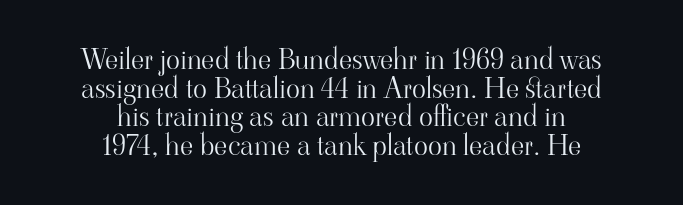
Q: Is the text bold? A: No.
Q: Is the text italic (slanted)? A: No, it is upright.
Q: Is the typeface a serif or a sans-serif typeface? A: Serif.
Q: Is the text underlined? A: No.
Q: How is the paragraph aligned? A: Centered.
Q: Is the spacing between letters normal or unusually wide? A: Normal.
Q: Is the spacing between lines tight, normal or loose? A: Tight.
Q: Width (condensed, normal, or wide)? A: Normal.
Q: Stroke contrast? A: High.
Q: x-height? A: Small.
Q: Monospaced? A: No.
